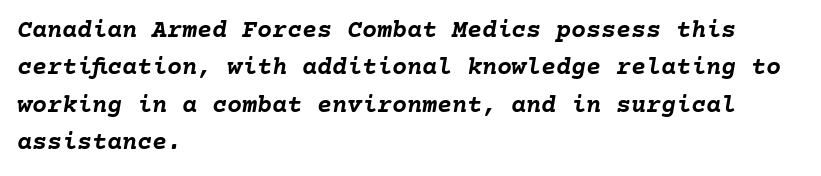
Anything drawn beneath the words? Only blank space. This sample uses an oblique cut, with every glyph tilted off the vertical. Heavy, bold letterforms. Inter-character spacing is left at the font's built-in metrics. Is the block centered? No — it sits flush against the left margin.
